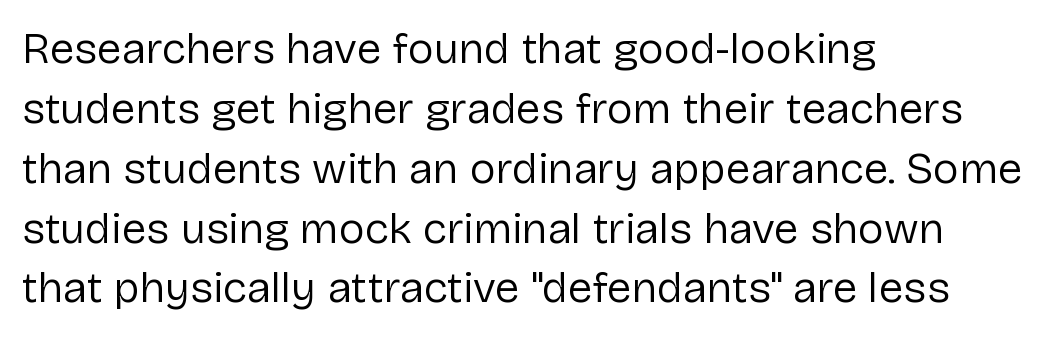
{"serif": "no", "italic": "no", "bold": "no", "weight": "regular", "width": "normal", "stroke_contrast": "low", "x_height": "medium", "monospaced": "no", "underline": "no", "align": "left", "line_spacing": "normal", "line_spacing_ratio": 1.36, "letter_spacing": "normal", "letter_spacing_em": 0.0, "glyph_px": 44}
